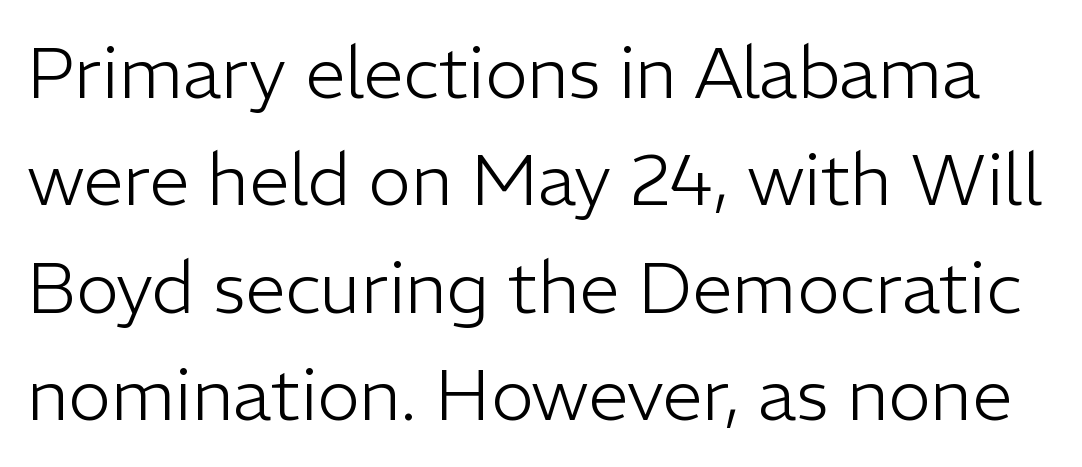
Grotesque or geometric, the face here clearly has no serifs. The block of text has a typical density, with ordinary space between rows. The strokes carry an ordinary text weight at most. Is there any slant? The stems are plumb.
